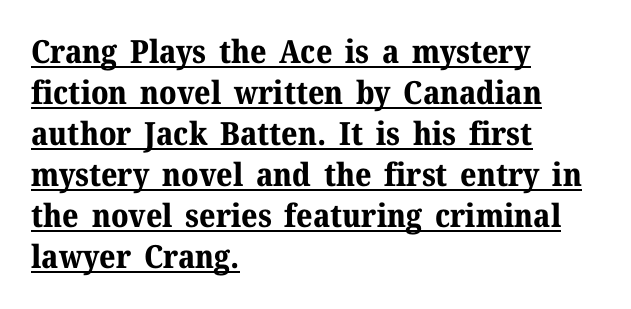
Which margin do the lines hug? The left one — the right edge is uneven. The rendering uses the underline text-decoration. What's the leading like? Ordinary, nothing unusual. Does the lettering tilt? It doesn't — this is upright.
